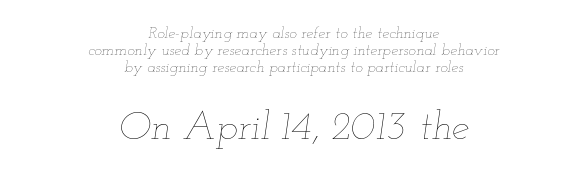
{"italic": "yes", "lean": "right", "slant_degrees": 12, "bold": "no", "weight": "thin", "width": "wide", "stroke_contrast": "low", "x_height": "small", "monospaced": "no", "underline": "no", "align": "center", "line_spacing": "tight", "line_spacing_ratio": 1.06, "letter_spacing": "normal", "letter_spacing_em": 0.0, "larger_block": "second", "size_ratio": 2.5, "glyph_px": 40}
